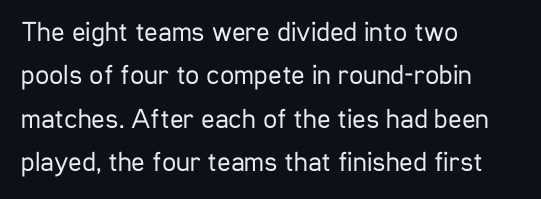
Character widths vary here, with narrow letters taking less room than wide ones. Each word holds together tightly as a unit, with standard inter-letter gaps. The text block is weighted toward the left margin, trailing off unevenly rightward. The rendering shows plain stroke endings on the letterforms — a sans-serif design. A clean baseline with only descenders dipping below it.
